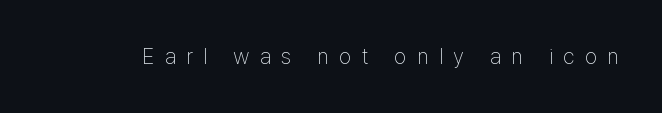
The foot of each line stays bare and open. This is not heavy type; no bold has been used. You could only call the tracking loose — the letters float apart. The lettering stays uniformly vertical, giving the passage a roman look.
